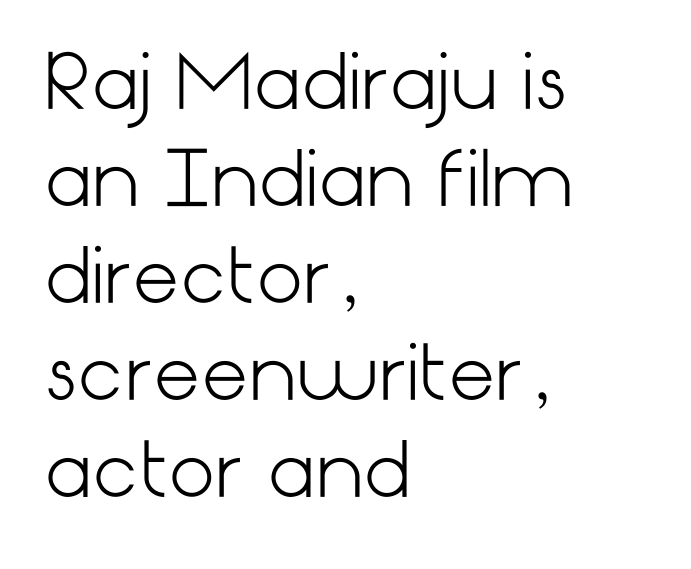
Q: Is the text bold? A: No.
Q: Is the text italic (slanted)? A: No, it is upright.
Q: Is the typeface a serif or a sans-serif typeface? A: Sans-serif.
Q: Is the text underlined? A: No.
Q: How is the paragraph aligned? A: Left-aligned.
Q: Is the spacing between letters normal or unusually wide? A: Normal.
Q: Is the spacing between lines tight, normal or loose? A: Normal.
Q: Width (condensed, normal, or wide)? A: Normal.
Q: Stroke contrast? A: Low.
Q: x-height? A: Medium.
